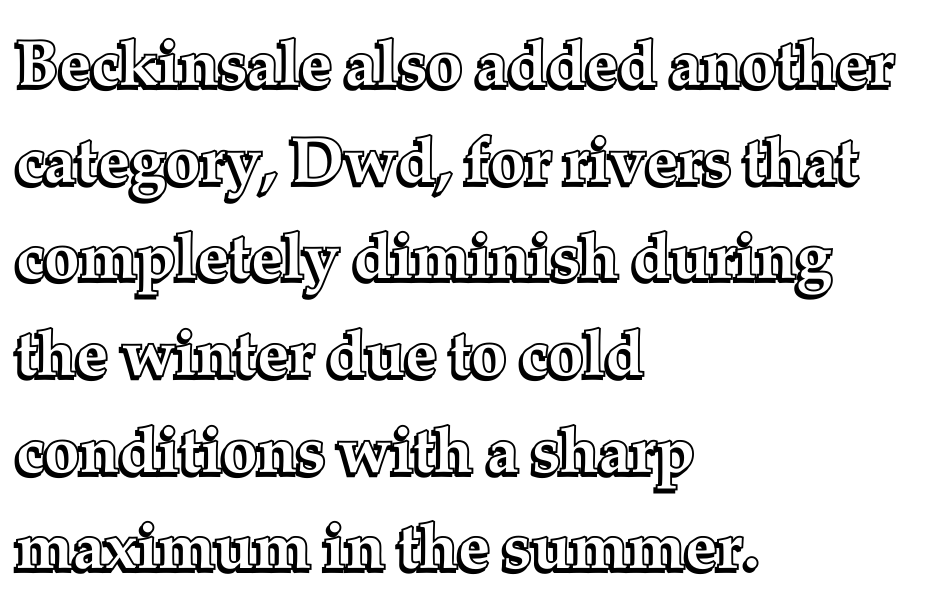
The typesetter chose a ragged-right arrangement here. Do the letters lean? They stand straight. Looks like regular typesetting: each glyph gets only the width it needs. Tracking value appears to be zero — textbook default spacing. The space beneath each line is pristine and unruled.
